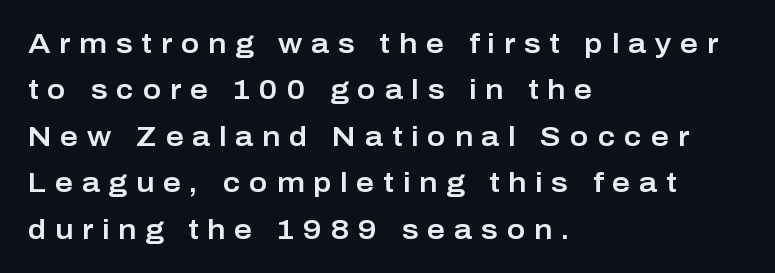
The image shows 28 px sans-serif type, upright; set left-aligned, normal line spacing (1.66x), unusually wide letter spacing (+0.31 em), not underlined; low stroke contrast and a medium x-height.
